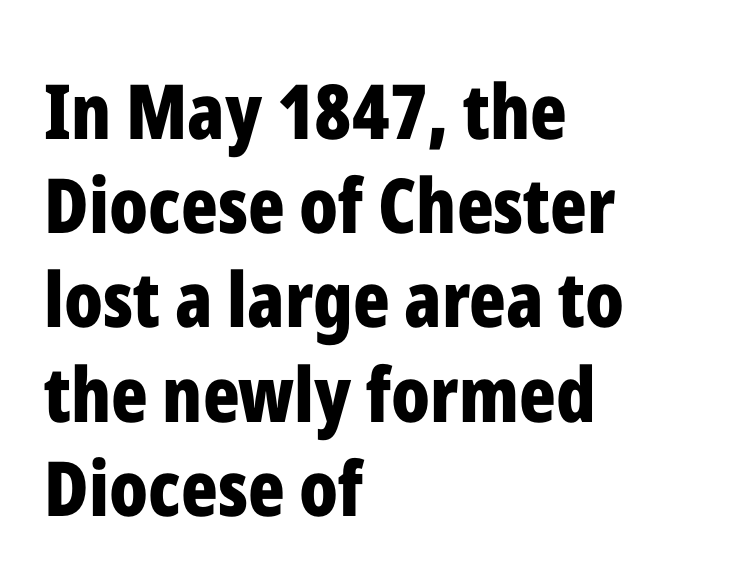
On the weight axis this lands at bold, roughly 700. Standard letterfit; no display-style spreading of the glyphs. Does the type have serifs? No, each stem ends abruptly. The letters stand upright; this is a roman face.
